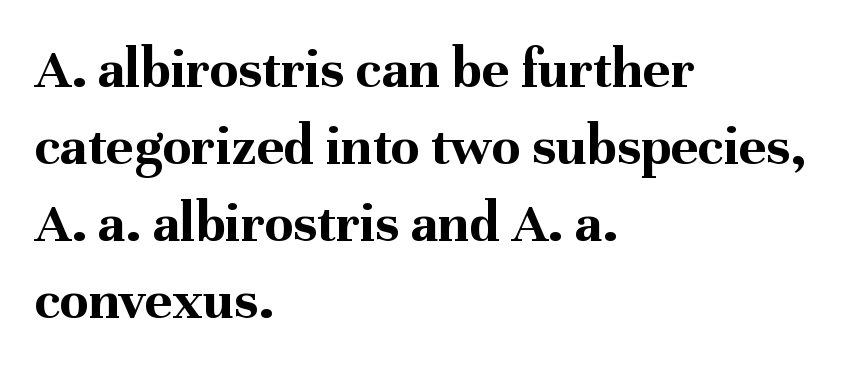
{"serif": "yes", "italic": "no", "bold": "yes", "weight": "bold", "width": "normal", "stroke_contrast": "medium", "x_height": "medium", "monospaced": "no", "underline": "no", "align": "left", "line_spacing": "normal", "line_spacing_ratio": 1.33, "letter_spacing": "normal", "letter_spacing_em": 0.0, "glyph_px": 58}
